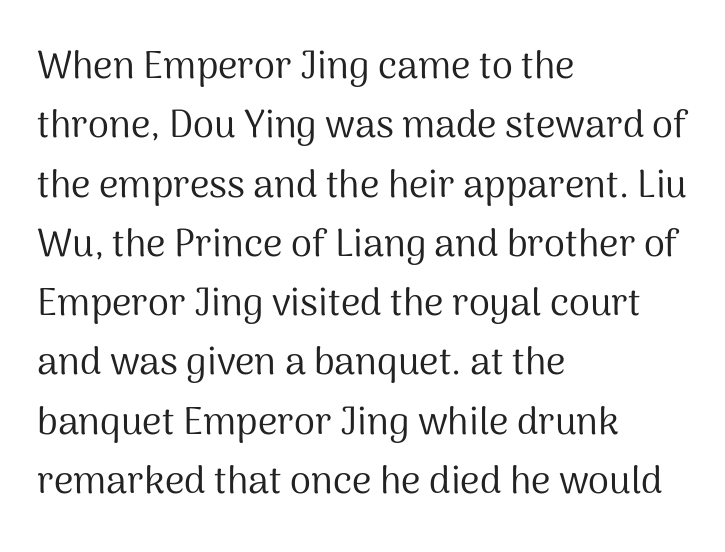
Q: Is the text bold? A: No.
Q: Is the text italic (slanted)? A: No, it is upright.
Q: Is the typeface a serif or a sans-serif typeface? A: Sans-serif.
Q: Is the text underlined? A: No.
Q: How is the paragraph aligned? A: Left-aligned.
Q: Is the spacing between letters normal or unusually wide? A: Normal.
Q: Is the spacing between lines tight, normal or loose? A: Normal.
Q: Width (condensed, normal, or wide)? A: Normal.
Q: Stroke contrast? A: Medium.
Q: x-height? A: Medium.
Q: Monospaced? A: No.
